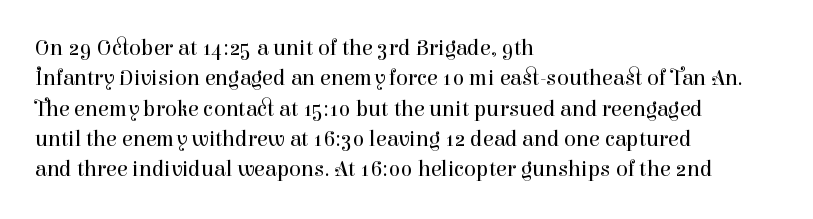
A quiet, ordinary-to-light weight characterises the typeface. The text block is weighted toward the left margin, trailing off unevenly rightward. This rendering leaves character spacing at its baseline value. Characters remain perfectly vertical along every line. The strip under each line holds only bare page.
